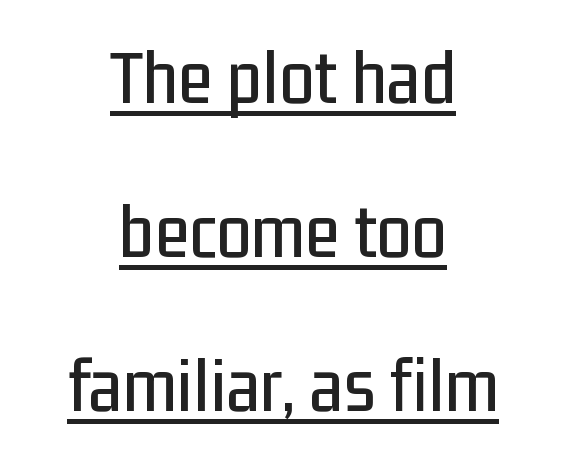
Q: Is the text italic (slanted)? A: No, it is upright.
Q: Is the typeface a serif or a sans-serif typeface? A: Sans-serif.
Q: Is the text underlined? A: Yes.
Q: How is the paragraph aligned? A: Centered.
Q: Is the spacing between letters normal or unusually wide? A: Normal.
Q: Is the spacing between lines tight, normal or loose? A: Loose.
Q: Width (condensed, normal, or wide)? A: Condensed.
Q: Stroke contrast? A: Low.
Q: x-height? A: Medium.
Q: Monospaced? A: No.
